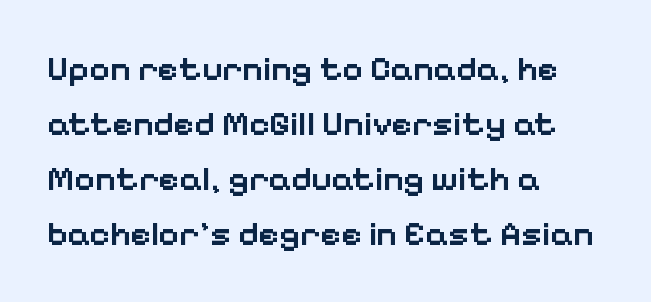
Q: Is the text bold? A: Semi-bold.
Q: Is the text italic (slanted)? A: No, it is upright.
Q: Is the typeface a serif or a sans-serif typeface? A: Sans-serif.
Q: Is the text underlined? A: No.
Q: How is the paragraph aligned? A: Left-aligned.
Q: Is the spacing between letters normal or unusually wide? A: Normal.
Q: Is the spacing between lines tight, normal or loose? A: Normal.
Q: Width (condensed, normal, or wide)? A: Normal.
Q: Stroke contrast? A: Low.
Q: x-height? A: Medium.
Q: Monospaced? A: No.
